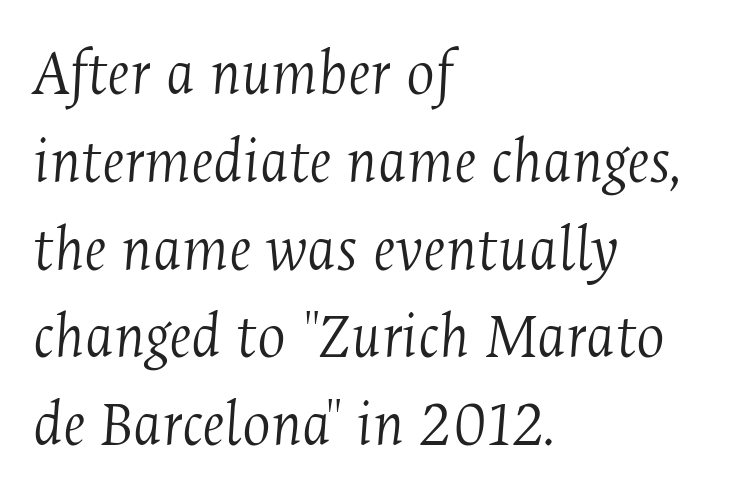
The rendering keeps characters at their native spacing. The weight tops out at a normal text grade. Looks like regular typesetting: each glyph gets only the width it needs. The setting favours the left margin, as ordinary paragraphs usually do.
